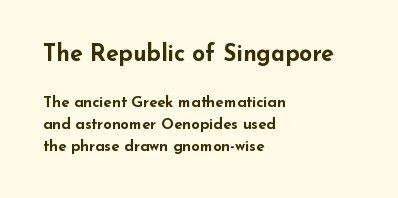
{"italic": "no", "bold": "yes", "underline": "no", "align": "left", "line_spacing": "normal", "line_spacing_ratio": 1.46, "letter_spacing": "normal", "letter_spacing_em": 0.0, "larger_block": "first", "size_ratio": 1.53, "glyph_px": 23}
